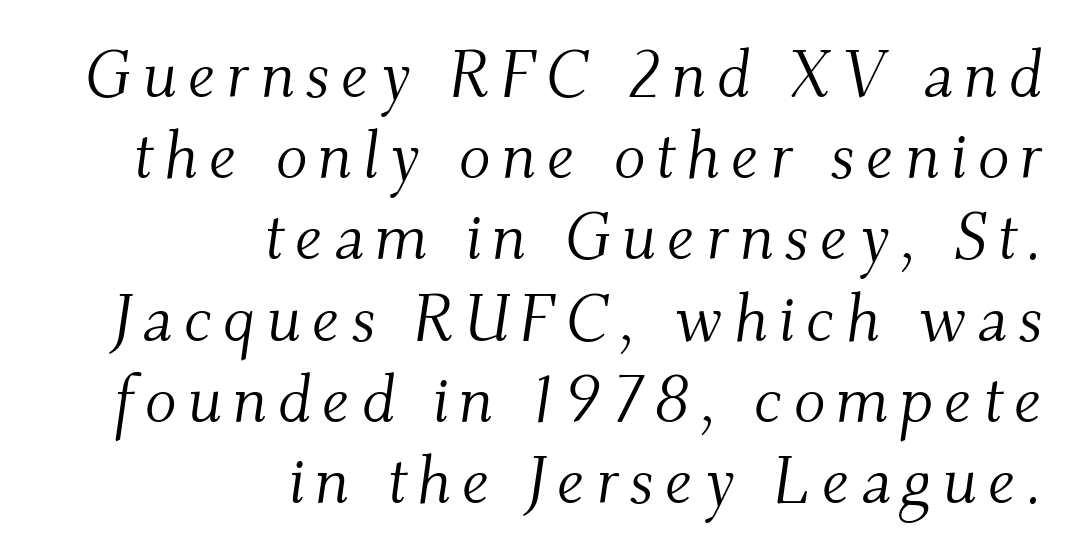
The face used here is proportionally spaced, like ordinary book or web type. A typesetter would mark this as italic. Rule under the text: the space is simply empty. Which margin do the lines hug? The right one — the left edge is uneven. Does the type have serifs? Yes, each stem ends in a small foot.
